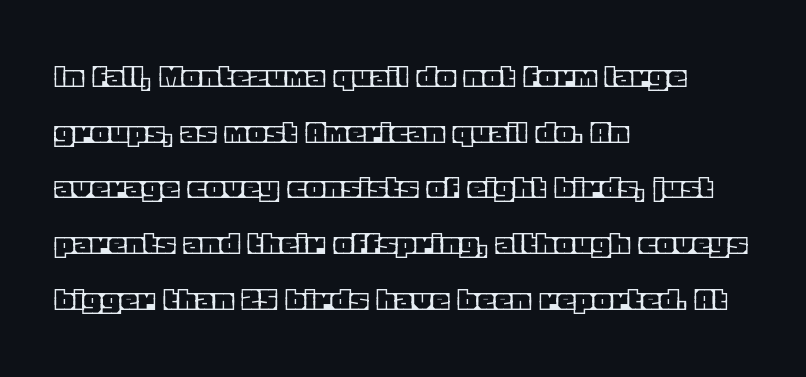
{"italic": "no", "width": "normal", "x_height": "large", "monospaced": "no", "underline": "no", "align": "left", "line_spacing": "normal", "line_spacing_ratio": 1.59, "letter_spacing": "normal", "letter_spacing_em": 0.0, "glyph_px": 35}
